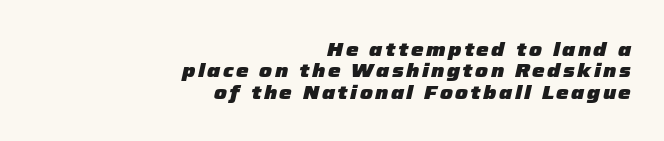
The image shows 20 px bold type, italic (leaning right); set right-aligned, tight line spacing (1.07x), not underlined.
